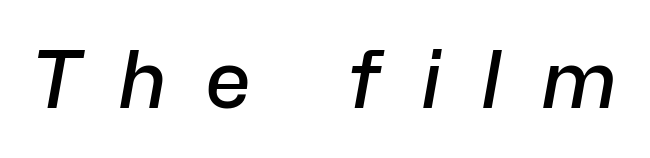
Q: Is the text bold? A: Semi-bold.
Q: Is the text italic (slanted)? A: Yes, it leans right by about 10 degrees.
Q: Is the text underlined? A: No.
Q: Is the spacing between letters normal or unusually wide? A: Unusually wide.
Q: Width (condensed, normal, or wide)? A: Normal.
Q: Stroke contrast? A: Low.
Q: x-height? A: Medium.
Q: Monospaced? A: No.
